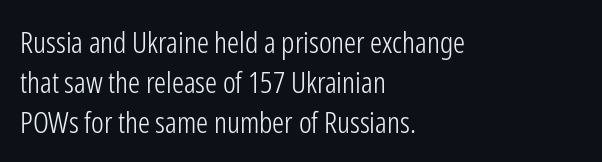
{"serif": "no", "italic": "no", "bold": "no", "weight": "light", "width": "condensed", "stroke_contrast": "low", "x_height": "medium", "monospaced": "no", "underline": "no", "align": "left", "line_spacing": "normal", "line_spacing_ratio": 1.33, "letter_spacing": "normal", "letter_spacing_em": 0.0, "glyph_px": 30}
